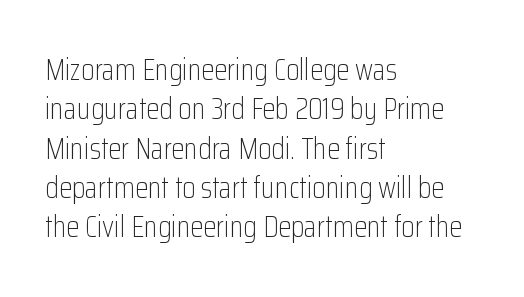
The image shows 30 px light, condensed sans-serif type, upright; set left-aligned, normal line spacing (1.31x), normal letter spacing, not underlined; low stroke contrast and a medium x-height.
